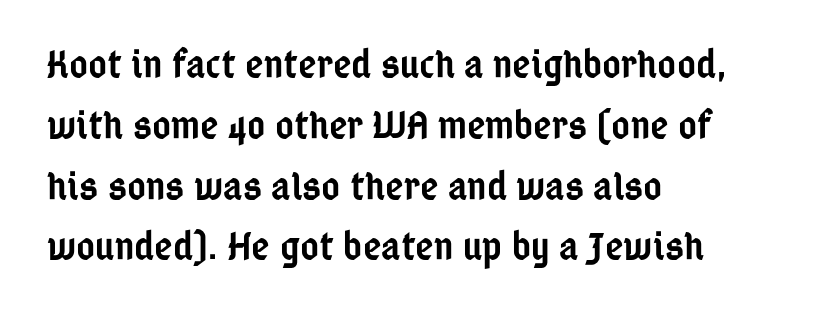
The image shows 40 px semibold, condensed sans-serif type, upright; set left-aligned, normal line spacing (1.52x), normal letter spacing, not underlined; low stroke contrast and a medium x-height.
